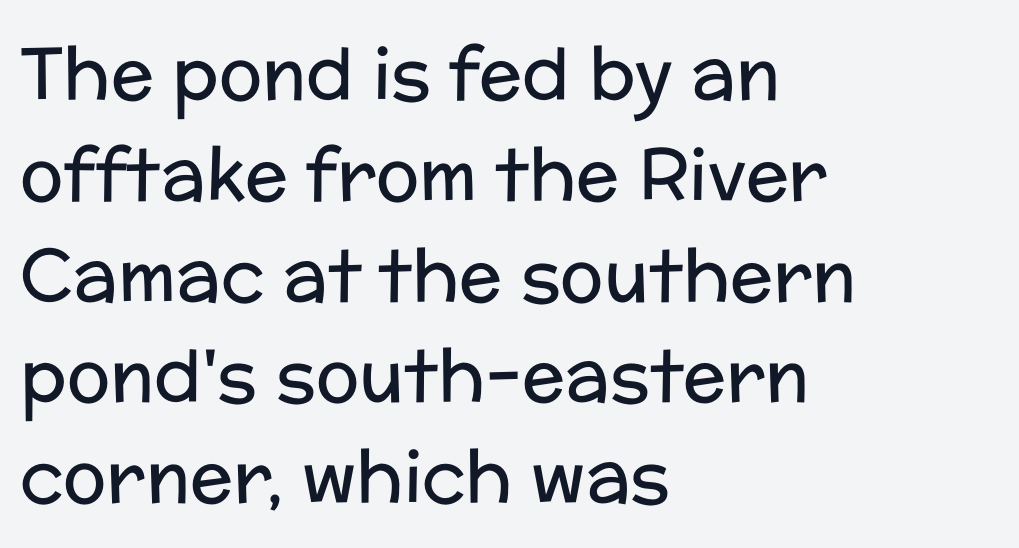
The image shows 72 px regular-weight sans-serif type, upright; set left-aligned, normal line spacing (1.4x), normal letter spacing, not underlined; low stroke contrast and a medium x-height.
